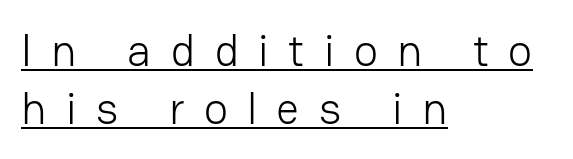
Q: Is the text bold? A: No.
Q: Is the text italic (slanted)? A: No, it is upright.
Q: Is the typeface a serif or a sans-serif typeface? A: Sans-serif.
Q: Is the text underlined? A: Yes.
Q: How is the paragraph aligned? A: Left-aligned.
Q: Is the spacing between letters normal or unusually wide? A: Unusually wide.
Q: Is the spacing between lines tight, normal or loose? A: Normal.
Q: Width (condensed, normal, or wide)? A: Normal.
Q: Stroke contrast? A: Low.
Q: x-height? A: Medium.
Q: Monospaced? A: No.
